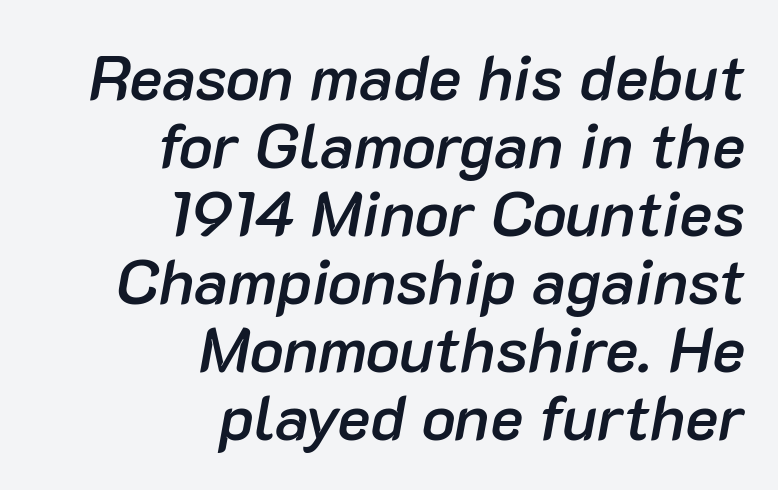
The image shows 63 px semibold type, italic (leaning right); set right-aligned, tight line spacing (1.08x), normal letter spacing, not underlined; low stroke contrast and a medium x-height.
